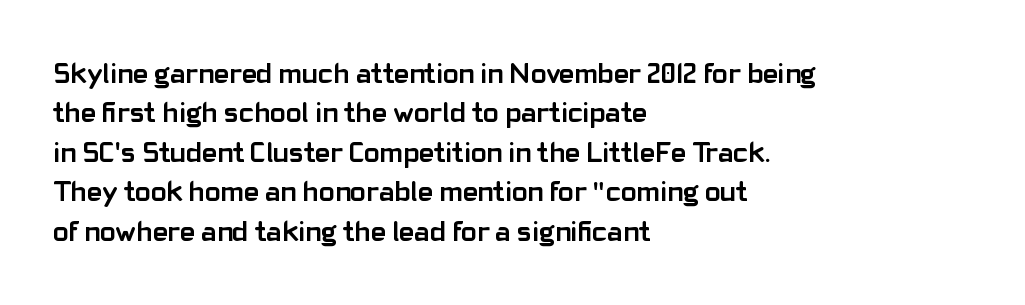
The image shows 29 px semibold sans-serif type, upright; set left-aligned, normal line spacing (1.36x), normal letter spacing, not underlined; low stroke contrast and a medium x-height.
